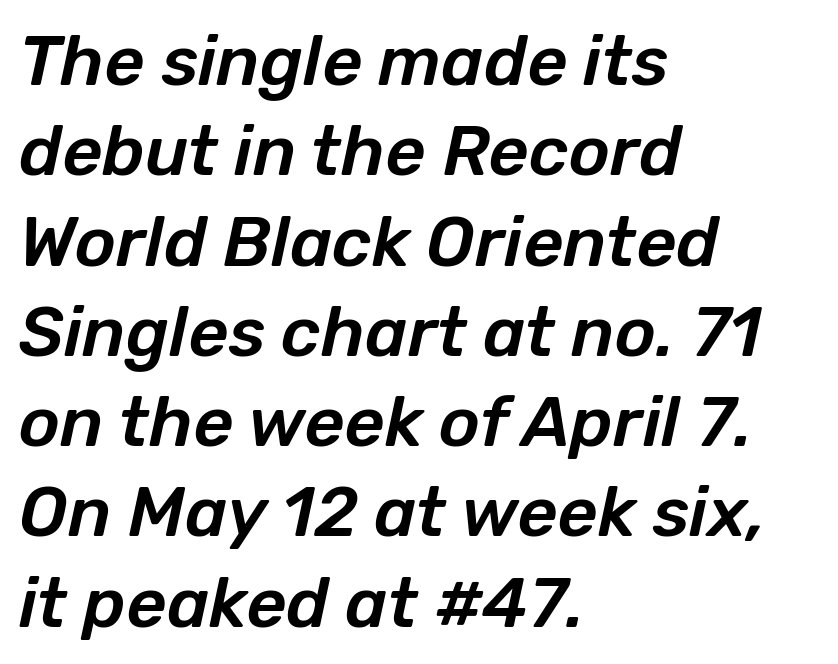
Q: Is the text italic (slanted)? A: Yes, it leans right by about 12 degrees.
Q: Is the text underlined? A: No.
Q: How is the paragraph aligned? A: Left-aligned.
Q: Is the spacing between letters normal or unusually wide? A: Normal.
Q: Is the spacing between lines tight, normal or loose? A: Normal.
Q: Width (condensed, normal, or wide)? A: Normal.
Q: Stroke contrast? A: Low.
Q: x-height? A: Medium.
Q: Monospaced? A: No.
